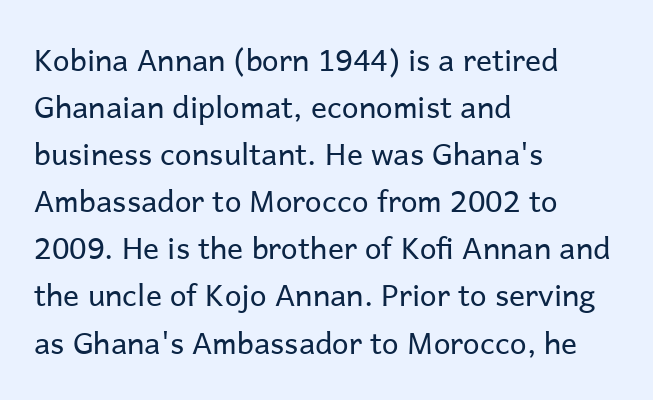
Spacing between characters is what you'd get straight out of the box. Underlining? Definitely not there. Line beginnings align vertically; line endings do not. Posture: straight, roman, zero tilt.
